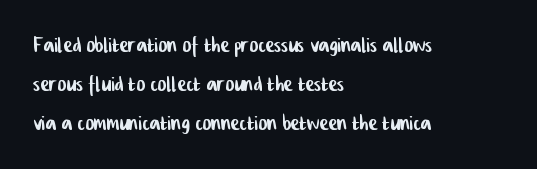
The image shows 27 px text type; set left-aligned, normal line spacing (1.45x), normal letter spacing, not underlined.
